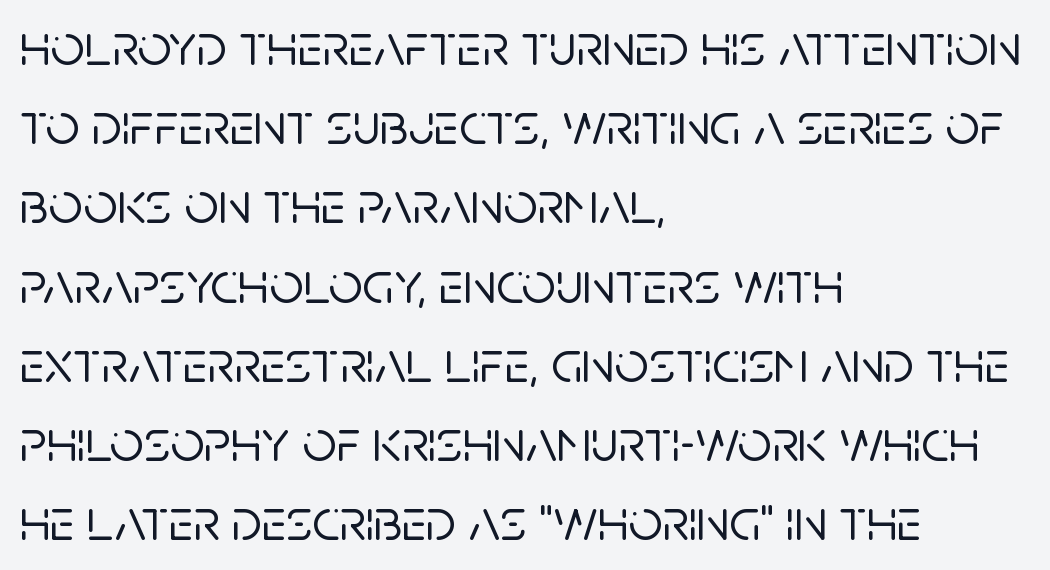
Nope, no serifs anywhere on these letters. You can tell it's not italic because the verticals are truly vertical. A bare baseline throughout the passage. Normally led — the rows are evenly, conventionally spaced. Is this a fixed-width face? No — the glyphs have proportional, varying widths. Words appear dense and cohesive because spacing is normal.
